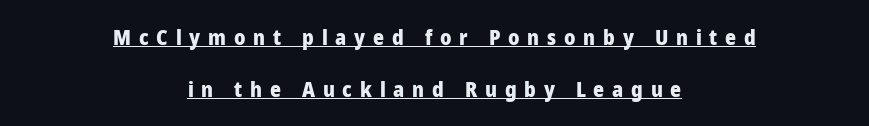
The image shows 21 px bold type, upright; set centered, loose line spacing (2.46x), unusually wide letter spacing (+0.37 em), underlined.
